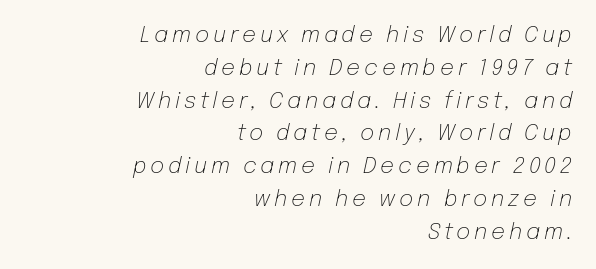
The image shows 22 px text type, italic (leaning right); set right-aligned, normal line spacing (1.49x), not underlined.
